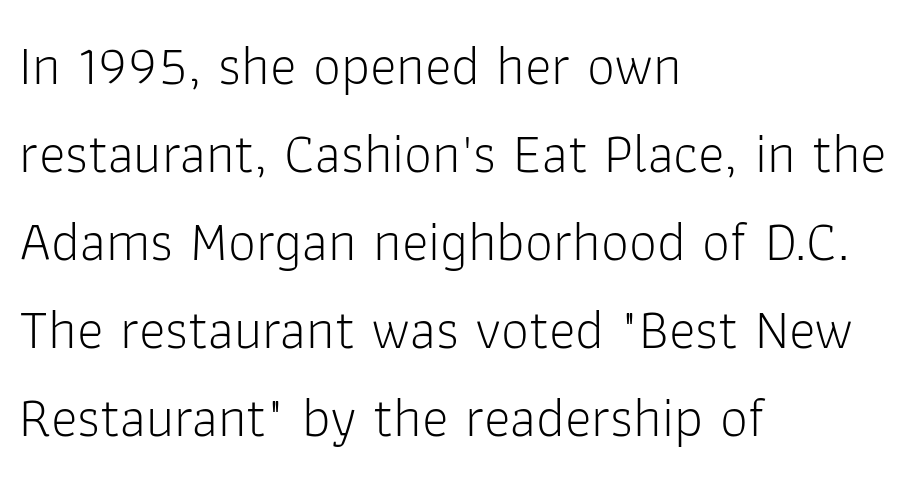
A typesetter would label this face a sans. This is roman type, the default non-slanted kind. Summary of vertical rhythm: regular, with standard interline spacing. The characters are drawn with everyday or finer stroke widths.
